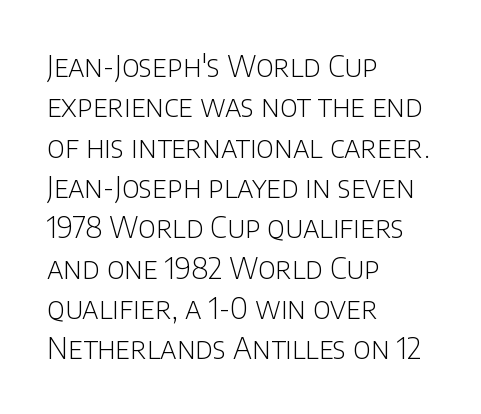
Q: Is the text bold? A: No.
Q: Is the text italic (slanted)? A: No, it is upright.
Q: Is the typeface a serif or a sans-serif typeface? A: Sans-serif.
Q: Is the text underlined? A: No.
Q: How is the paragraph aligned? A: Left-aligned.
Q: Is the spacing between letters normal or unusually wide? A: Normal.
Q: Is the spacing between lines tight, normal or loose? A: Normal.
Q: Width (condensed, normal, or wide)? A: Normal.
Q: Stroke contrast? A: Low.
Q: x-height? A: Large.
Q: Monospaced? A: No.
